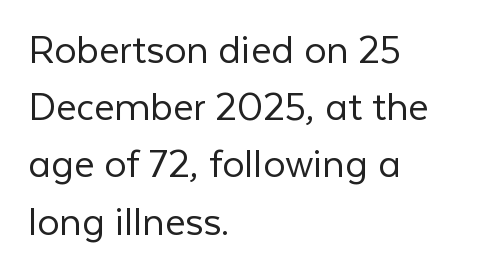
Q: Is the text bold? A: No.
Q: Is the text italic (slanted)? A: No, it is upright.
Q: Is the typeface a serif or a sans-serif typeface? A: Sans-serif.
Q: Is the text underlined? A: No.
Q: How is the paragraph aligned? A: Left-aligned.
Q: Is the spacing between letters normal or unusually wide? A: Normal.
Q: Is the spacing between lines tight, normal or loose? A: Normal.
Q: Width (condensed, normal, or wide)? A: Normal.
Q: Stroke contrast? A: Low.
Q: x-height? A: Medium.
Q: Monospaced? A: No.
